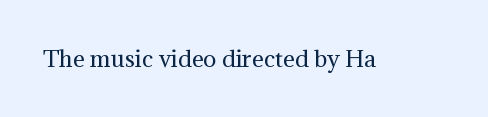
The image shows 22 px text type, upright; set normal letter spacing, not underlined.
